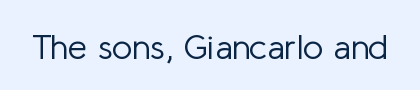
A typesetter would label this face a sans. A roman cut, with each character standing at attention. Type without underlining. Proportional: the letters do not fall into vertical columns. The characters are drawn with everyday or finer stroke widths.
